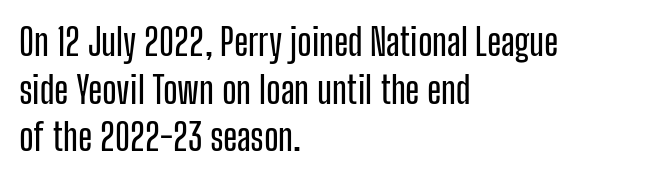
{"serif": "no", "italic": "no", "width": "condensed", "stroke_contrast": "low", "x_height": "medium", "monospaced": "no", "underline": "no", "align": "left", "line_spacing": "normal", "line_spacing_ratio": 1.29, "letter_spacing": "normal", "letter_spacing_em": 0.0, "glyph_px": 37}
